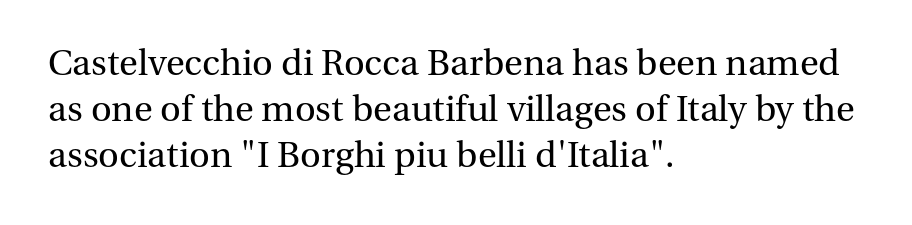
Q: Is the text bold? A: No.
Q: Is the text italic (slanted)? A: No, it is upright.
Q: Is the typeface a serif or a sans-serif typeface? A: Serif.
Q: Is the text underlined? A: No.
Q: How is the paragraph aligned? A: Left-aligned.
Q: Is the spacing between letters normal or unusually wide? A: Normal.
Q: Is the spacing between lines tight, normal or loose? A: Normal.
Q: Width (condensed, normal, or wide)? A: Normal.
Q: Stroke contrast? A: Medium.
Q: x-height? A: Medium.
Q: Monospaced? A: No.
